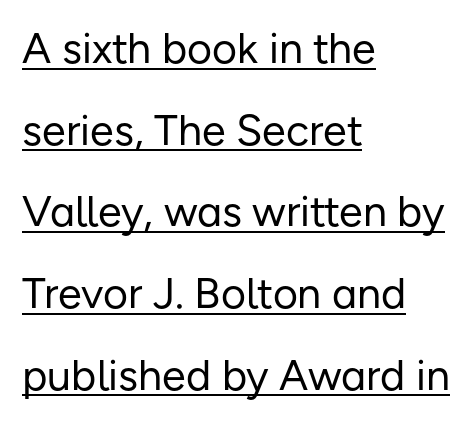
{"serif": "no", "italic": "no", "bold": "no", "weight": "regular", "width": "normal", "stroke_contrast": "low", "x_height": "medium", "monospaced": "no", "underline": "yes", "align": "left", "line_spacing": "loose", "line_spacing_ratio": 1.9, "letter_spacing": "normal", "letter_spacing_em": 0.0, "glyph_px": 43}
